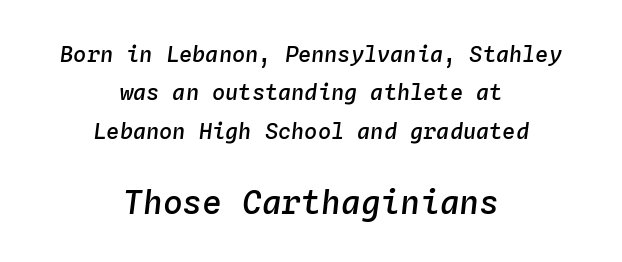
{"italic": "yes", "lean": "right", "slant_degrees": 4, "bold": "semi", "weight": "semibold", "width": "normal", "stroke_contrast": "low", "x_height": "medium", "monospaced": "yes", "underline": "no", "align": "center", "line_spacing_ratio": 1.75, "letter_spacing": "normal", "letter_spacing_em": 0.0, "larger_block": "second", "size_ratio": 1.5, "glyph_px": 33}
